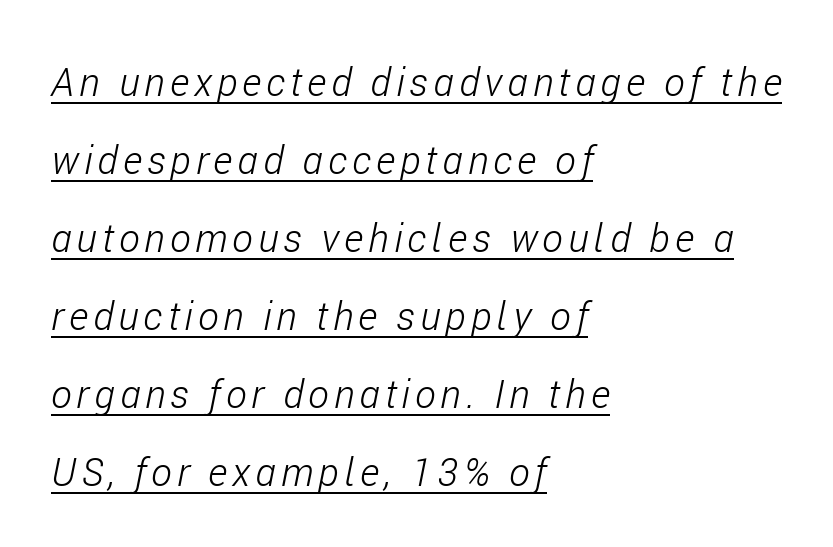
{"italic": "yes", "lean": "right", "slant_degrees": 11, "bold": "no", "weight": "light", "width": "condensed", "stroke_contrast": "low", "x_height": "medium", "monospaced": "no", "underline": "yes", "align": "left", "line_spacing": "loose", "line_spacing_ratio": 2.0, "glyph_px": 39}
